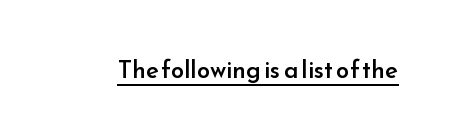
{"italic": "no", "bold": "semi", "underline": "yes", "letter_spacing": "normal", "letter_spacing_em": 0.0, "glyph_px": 24}
